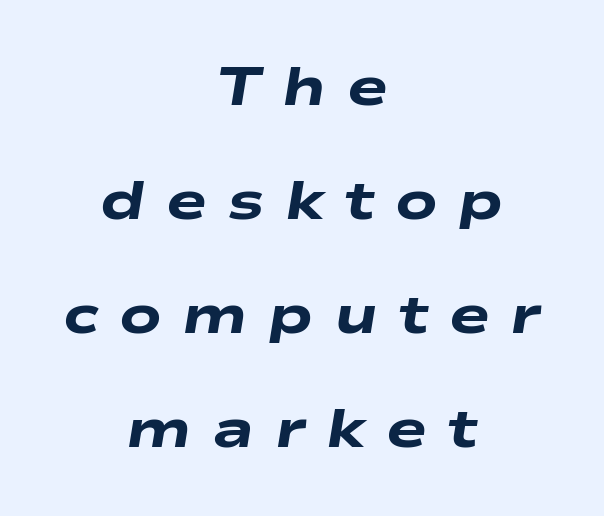
The image shows 55 px heavy, wide type, italic (leaning right); set centered, loose line spacing (2.07x), unusually wide letter spacing (+0.37 em), not underlined; low stroke contrast and a medium x-height.
